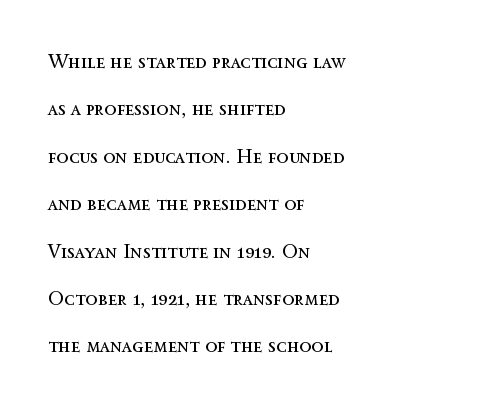
{"italic": "no", "bold": "no", "underline": "no", "align": "left", "line_spacing": "loose", "line_spacing_ratio": 2.37, "letter_spacing": "normal", "letter_spacing_em": 0.0, "glyph_px": 20}
